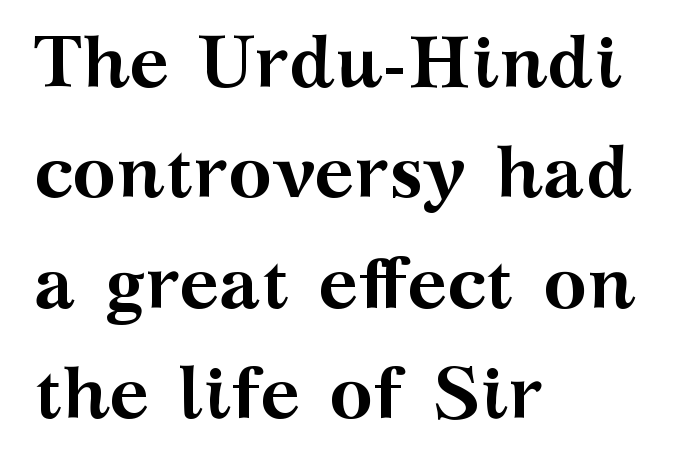
{"serif": "yes", "italic": "no", "bold": "yes", "weight": "semibold", "width": "wide", "stroke_contrast": "medium", "x_height": "medium", "monospaced": "no", "underline": "no", "align": "left", "line_spacing": "normal", "line_spacing_ratio": 1.49, "letter_spacing": "normal", "letter_spacing_em": 0.0, "glyph_px": 74}
